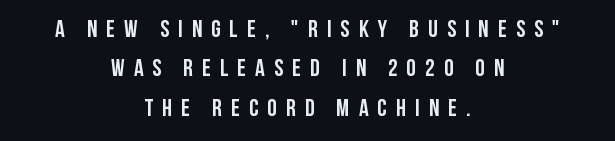
Vertical spacing — default. Anything drawn beneath the words? Only blank space. Its strokes are broad and dark, the hallmark of bold type. Notice how the passage keeps no hard edge, just a central spine. Vertical strokes here are truly vertical.
